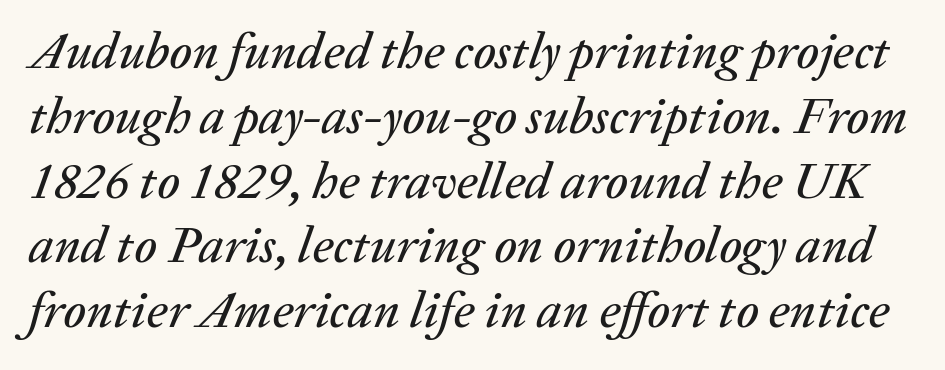
{"italic": "yes", "lean": "right", "slant_degrees": 20, "width": "normal", "stroke_contrast": "low", "x_height": "medium", "monospaced": "no", "underline": "no", "line_spacing": "normal", "line_spacing_ratio": 1.27, "letter_spacing": "normal", "letter_spacing_em": 0.0, "glyph_px": 51}
